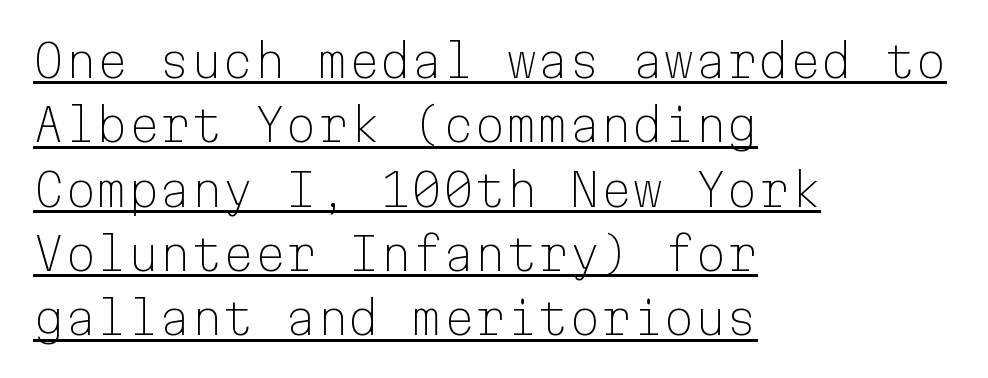
Q: Is the text bold? A: No.
Q: Is the text italic (slanted)? A: No, it is upright.
Q: Is the typeface a serif or a sans-serif typeface? A: Sans-serif.
Q: Is the text underlined? A: Yes.
Q: How is the paragraph aligned? A: Left-aligned.
Q: Is the spacing between letters normal or unusually wide? A: Normal.
Q: Is the spacing between lines tight, normal or loose? A: Normal.
Q: Width (condensed, normal, or wide)? A: Normal.
Q: Stroke contrast? A: Low.
Q: x-height? A: Medium.
Q: Monospaced? A: Yes.
